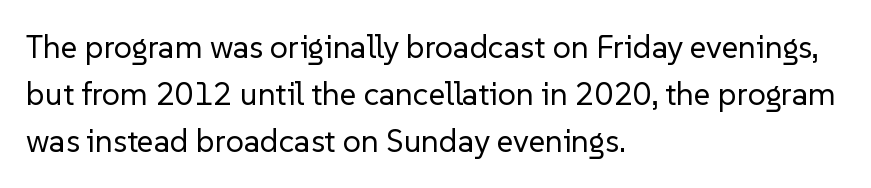
{"serif": "no", "italic": "no", "bold": "no", "weight": "regular", "width": "normal", "stroke_contrast": "low", "x_height": "medium", "monospaced": "no", "underline": "no", "align": "left", "line_spacing": "normal", "line_spacing_ratio": 1.47, "letter_spacing": "normal", "letter_spacing_em": 0.0, "glyph_px": 32}
